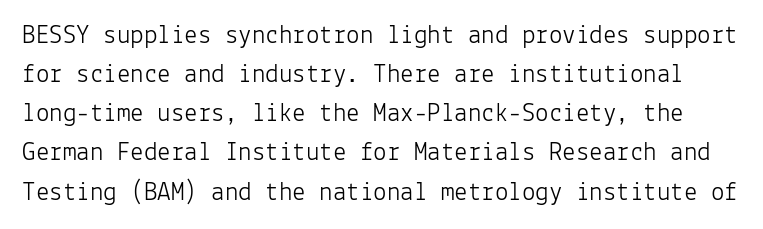
The image shows 27 px text type, upright; set normal line spacing (1.45x), normal letter spacing, not underlined.
